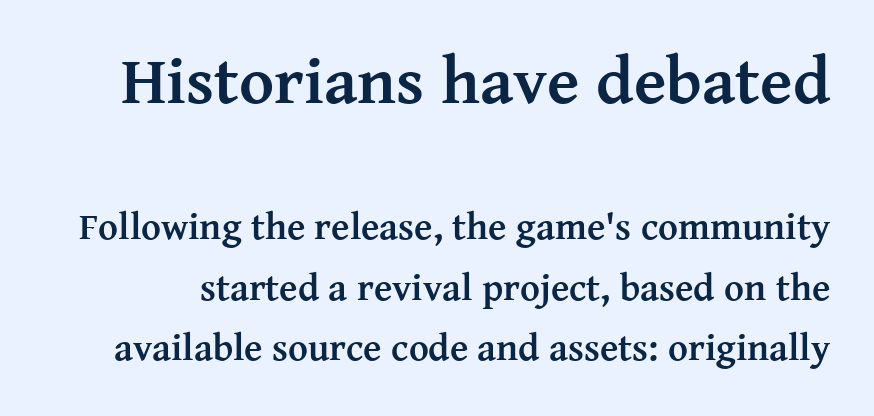
These lines sit exactly where default settings would place them. Look at the bottom of the vertical strokes: they flare into serifs here. The face used here is proportionally spaced, like ordinary book or web type. Which chunk is bigger? The first one — the top block dwarfs the bottom. Characters follow at the spacing the type designer built in. Heft: maximum for text — a bold.
